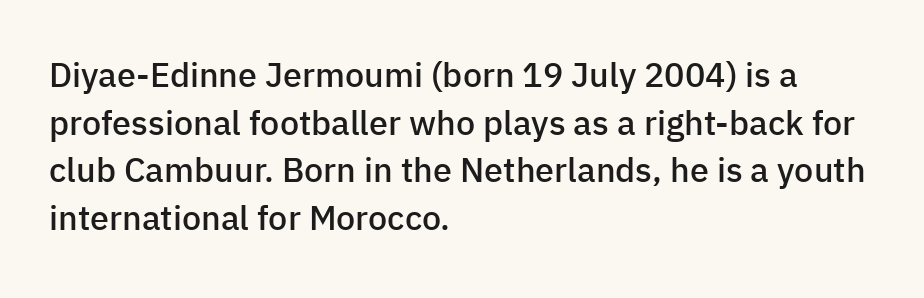
{"serif": "no", "italic": "no", "bold": "semi", "weight": "semibold", "width": "normal", "stroke_contrast": "low", "x_height": "medium", "monospaced": "no", "underline": "no", "align": "left", "line_spacing": "normal", "line_spacing_ratio": 1.4, "letter_spacing": "normal", "letter_spacing_em": 0.0, "glyph_px": 34}
